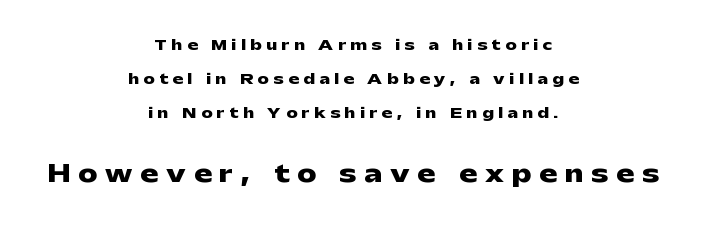
The image shows 24 px bold type, upright; set centered, loose line spacing (2.43x), unusually wide letter spacing (+0.33 em), not underlined; the second (bottom) block is 1.71x larger.
